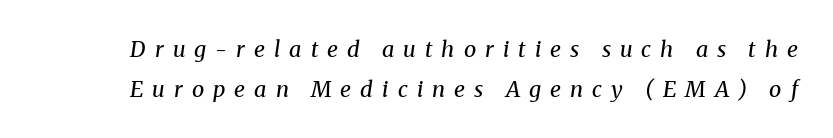
Q: Is the text bold? A: No.
Q: Is the text italic (slanted)? A: Yes, it leans right by about 8 degrees.
Q: Is the text underlined? A: No.
Q: Is the spacing between letters normal or unusually wide? A: Unusually wide.
